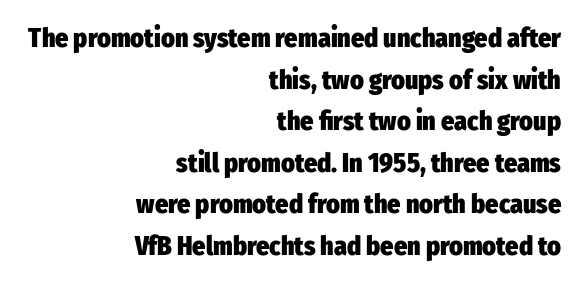
Look at the stroke-to-counter ratio: heavy, a bold. Letter spacing: default. One-word summary of the alignment: right. This sample keeps an unexceptional amount of space between lines.
